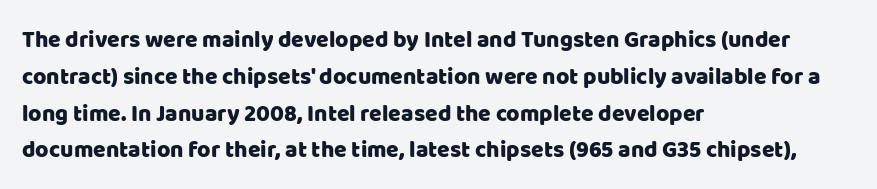
Q: Is the text italic (slanted)? A: No, it is upright.
Q: Is the text underlined? A: No.
Q: How is the paragraph aligned? A: Left-aligned.
Q: Is the spacing between letters normal or unusually wide? A: Normal.
Q: Is the spacing between lines tight, normal or loose? A: Normal.
